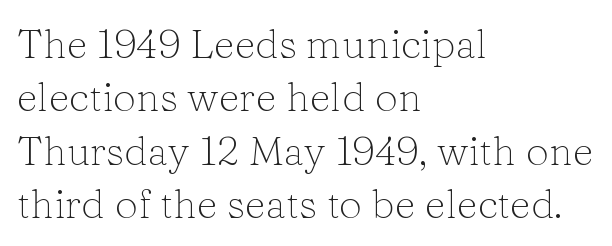
This reads as an unemphasized weight, regular at the heaviest. Reading down the column, the eye jumps a familiar distance to each next line. These lines are rendered in a variable-pitch font. The rag falls on the right side of this text block.
